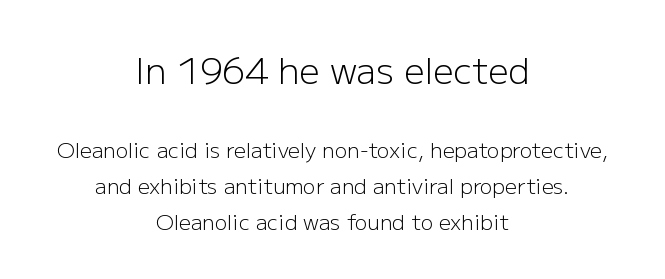
Q: Is the text bold? A: No.
Q: Is the text italic (slanted)? A: No, it is upright.
Q: Is the typeface a serif or a sans-serif typeface? A: Sans-serif.
Q: Is the text underlined? A: No.
Q: How is the paragraph aligned? A: Centered.
Q: Is the spacing between letters normal or unusually wide? A: Normal.
Q: Which block of text is set in a larger size, the first (top) or the second (bottom)? A: The first (top) one.
Q: Width (condensed, normal, or wide)? A: Normal.
Q: Stroke contrast? A: Low.
Q: x-height? A: Medium.
Q: Monospaced? A: No.
